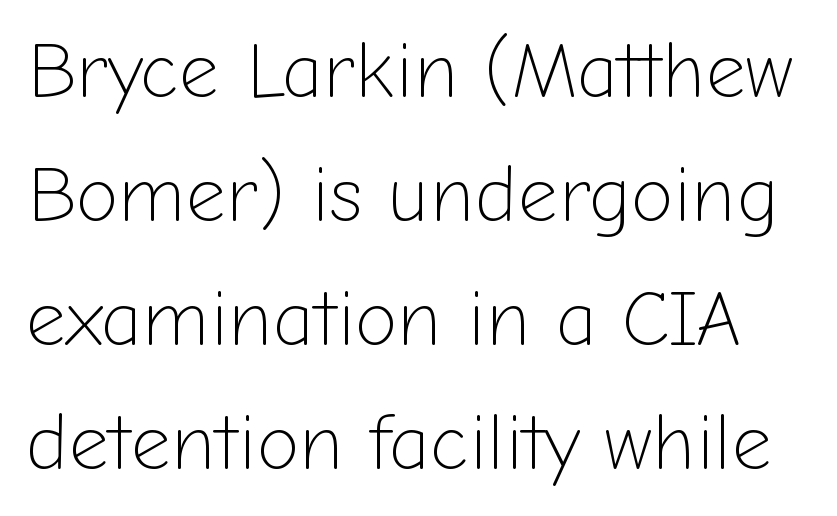
Successive baselines arrive at the customary interval. No word sits above an underline. Is this a fixed-width face? No — the glyphs have proportional, varying widths. The font family rendered here belongs to the sans-serif group.
